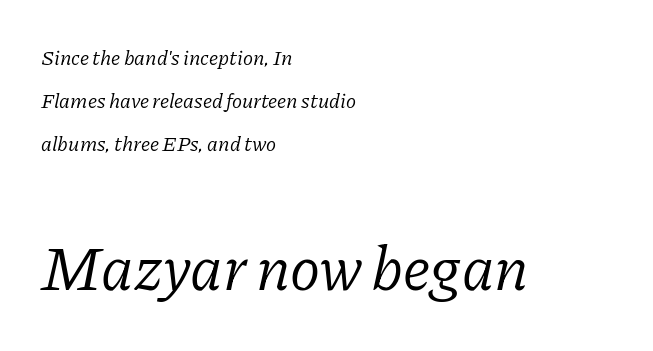
The image shows 63 px light serif type, italic (leaning right); set left-aligned, loose line spacing (2.04x), normal letter spacing, not underlined; the second (bottom) block is 3.0x larger; low stroke contrast and a medium x-height.
